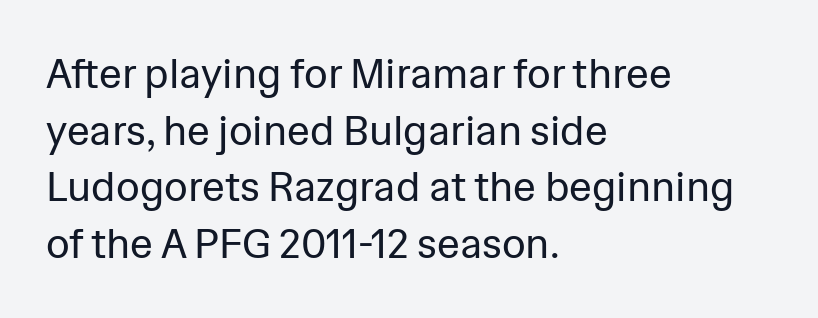
Is there any slant? The stems are plumb. The passage shown is typeset with a sans-serif family. Note the varied advance widths — an 'i' is clearly narrower than an 'm'. Each word holds together tightly as a unit, with standard inter-letter gaps. Each stroke keeps to a modest, everyday thickness or less. Honestly, the row spacing looks completely unremarkable.
